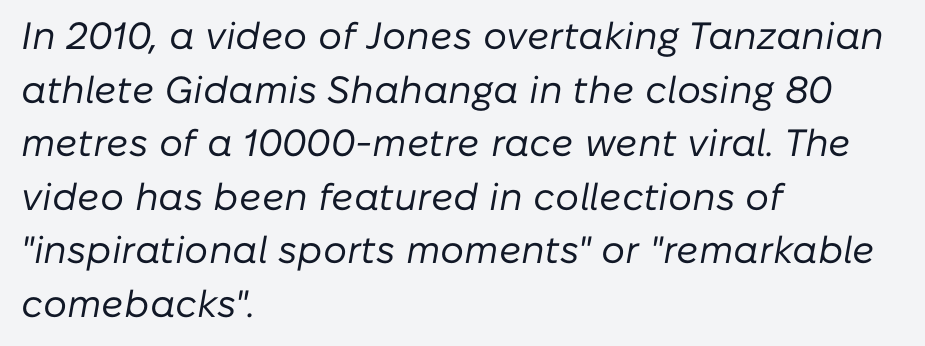
{"italic": "yes", "lean": "right", "slant_degrees": 10, "bold": "no", "weight": "regular", "width": "normal", "stroke_contrast": "low", "x_height": "medium", "monospaced": "no", "underline": "no", "align": "left", "line_spacing": "normal", "line_spacing_ratio": 1.41, "letter_spacing": "normal", "letter_spacing_em": 0.0, "glyph_px": 38}
